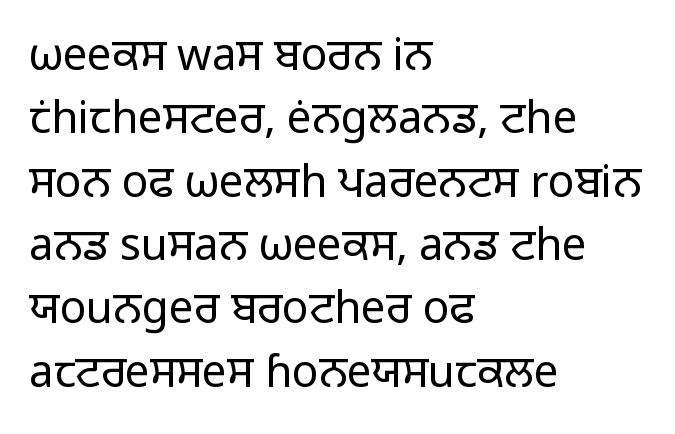
Q: Is the text bold? A: No.
Q: Is the text italic (slanted)? A: No, it is upright.
Q: Is the typeface a serif or a sans-serif typeface? A: Sans-serif.
Q: Is the text underlined? A: No.
Q: How is the paragraph aligned? A: Left-aligned.
Q: Is the spacing between letters normal or unusually wide? A: Normal.
Q: Is the spacing between lines tight, normal or loose? A: Normal.
Q: Width (condensed, normal, or wide)? A: Normal.
Q: Stroke contrast? A: Low.
Q: x-height? A: Medium.
Q: Monospaced? A: No.
